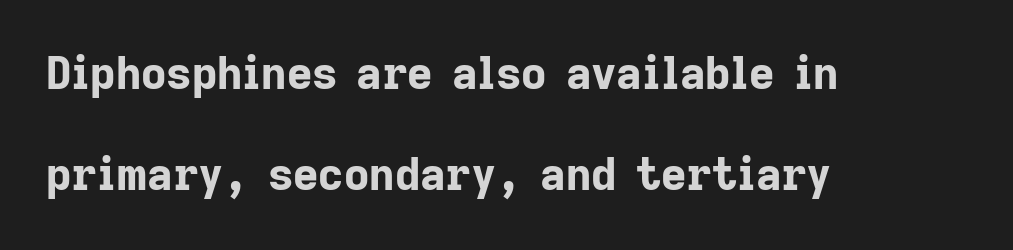
Q: Is the text bold? A: Yes.
Q: Is the text italic (slanted)? A: No, it is upright.
Q: Is the typeface a serif or a sans-serif typeface? A: Sans-serif.
Q: Is the text underlined? A: No.
Q: How is the paragraph aligned? A: Left-aligned.
Q: Is the spacing between letters normal or unusually wide? A: Normal.
Q: Is the spacing between lines tight, normal or loose? A: Loose.
Q: Width (condensed, normal, or wide)? A: Normal.
Q: Stroke contrast? A: Low.
Q: x-height? A: Medium.
Q: Monospaced? A: No.
